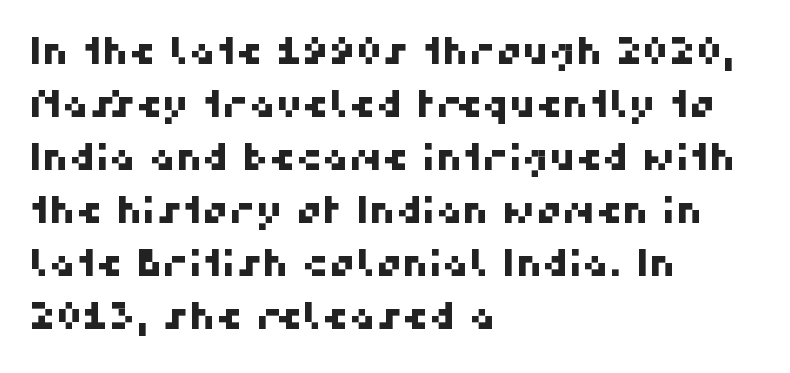
These lines are rendered in a variable-pitch font. Is the letter spacing exaggerated? No — it looks like the ordinary default. Look at the bottom of the vertical strokes: they stop flat, with no serifs. The foot of each line stays bare and open.
